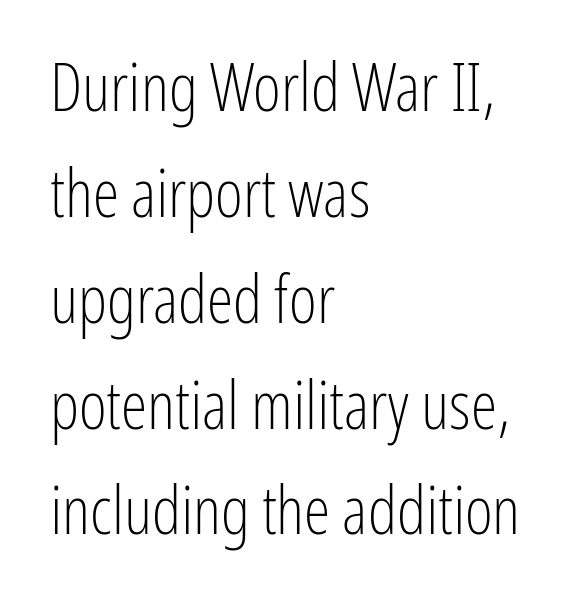
{"serif": "no", "italic": "no", "bold": "no", "weight": "light", "width": "condensed", "stroke_contrast": "low", "x_height": "medium", "monospaced": "no", "underline": "no", "align": "left", "line_spacing": "normal", "line_spacing_ratio": 1.58, "letter_spacing": "normal", "letter_spacing_em": 0.0, "glyph_px": 67}
